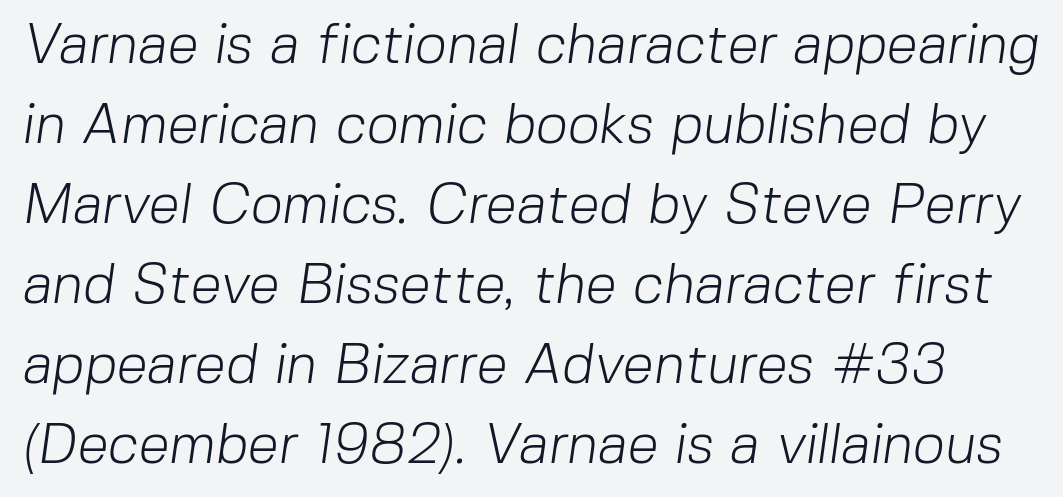
{"serif": "no", "bold": "no", "weight": "light", "width": "normal", "stroke_contrast": "low", "x_height": "medium", "monospaced": "no", "underline": "no", "line_spacing": "normal", "line_spacing_ratio": 1.43, "letter_spacing": "normal", "letter_spacing_em": 0.0, "glyph_px": 56}
